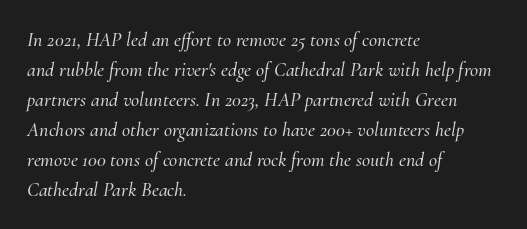
The image shows 20 px text type, italic (leaning right); set left-aligned, normal line spacing (1.5x), normal letter spacing, not underlined.
